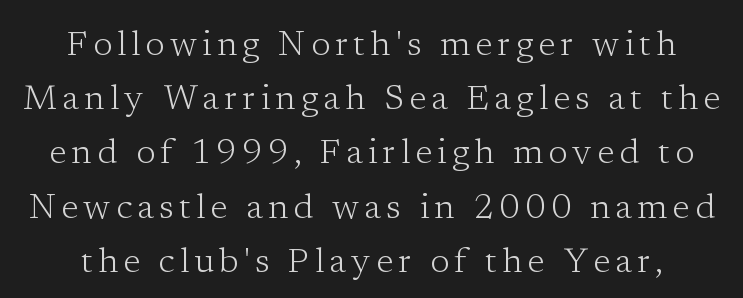
The image shows 35 px light serif type, upright; set normal line spacing (1.55x), not underlined; low stroke contrast and a medium x-height.
